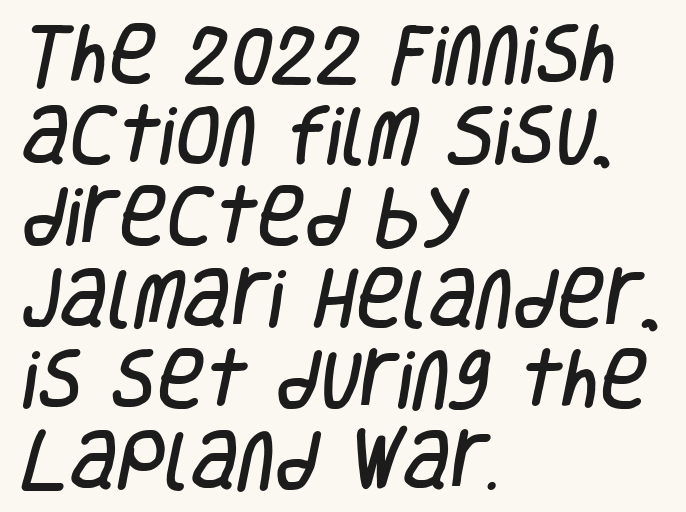
{"serif": "no", "width": "condensed", "stroke_contrast": "low", "x_height": "large", "monospaced": "no", "underline": "no", "align": "left", "line_spacing": "normal", "line_spacing_ratio": 1.25, "letter_spacing": "normal", "letter_spacing_em": 0.0, "glyph_px": 65}
